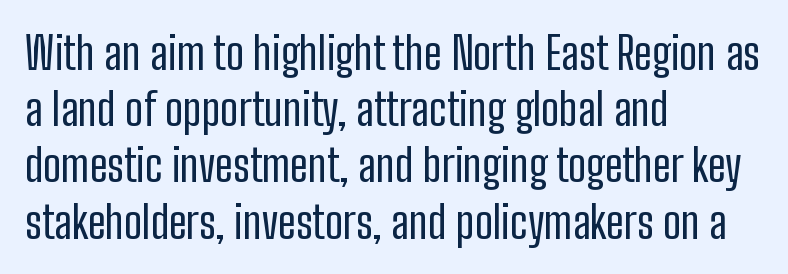
{"serif": "no", "italic": "no", "bold": "no", "weight": "regular", "width": "condensed", "stroke_contrast": "low", "x_height": "medium", "monospaced": "no", "underline": "no", "align": "left", "line_spacing": "normal", "line_spacing_ratio": 1.25, "letter_spacing": "normal", "letter_spacing_em": 0.0, "glyph_px": 45}
